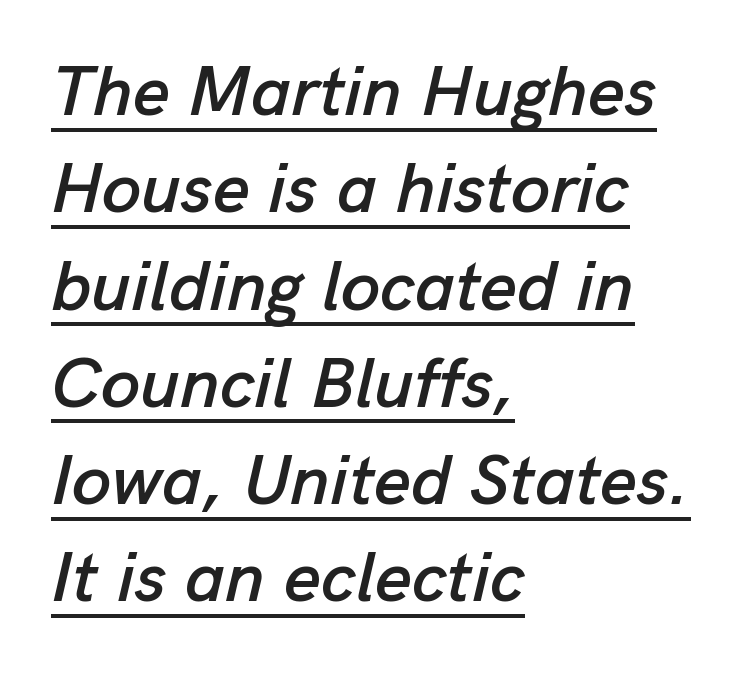
{"italic": "yes", "lean": "right", "slant_degrees": 13, "width": "normal", "stroke_contrast": "low", "x_height": "medium", "monospaced": "no", "underline": "yes", "align": "left", "line_spacing": "normal", "line_spacing_ratio": 1.37, "letter_spacing": "normal", "letter_spacing_em": 0.0, "glyph_px": 71}
